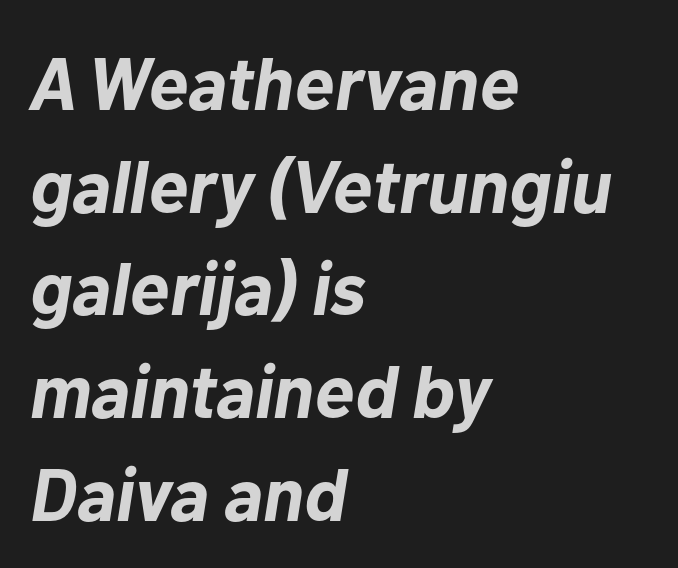
Q: Is the text bold? A: Yes.
Q: Is the text italic (slanted)? A: Yes, it leans right by about 10 degrees.
Q: Is the text underlined? A: No.
Q: How is the paragraph aligned? A: Left-aligned.
Q: Is the spacing between letters normal or unusually wide? A: Normal.
Q: Is the spacing between lines tight, normal or loose? A: Normal.
Q: Width (condensed, normal, or wide)? A: Normal.
Q: Stroke contrast? A: Low.
Q: x-height? A: Medium.
Q: Monospaced? A: No.
